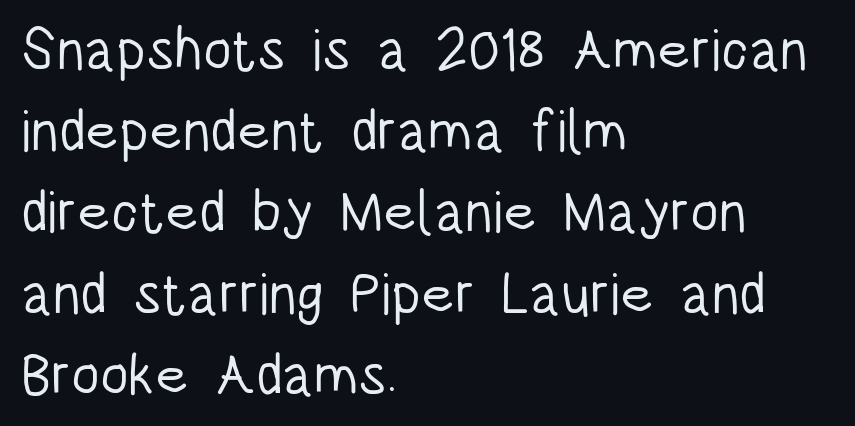
Q: Is the text bold? A: No.
Q: Is the text italic (slanted)? A: No, it is upright.
Q: Is the typeface a serif or a sans-serif typeface? A: Sans-serif.
Q: Is the text underlined? A: No.
Q: How is the paragraph aligned? A: Left-aligned.
Q: Is the spacing between letters normal or unusually wide? A: Normal.
Q: Is the spacing between lines tight, normal or loose? A: Normal.
Q: Width (condensed, normal, or wide)? A: Condensed.
Q: Stroke contrast? A: Low.
Q: x-height? A: Large.
Q: Monospaced? A: No.
